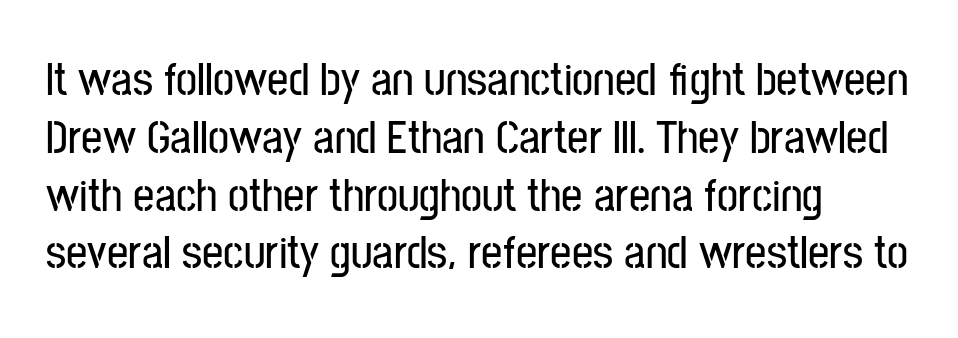
Q: Is the text italic (slanted)? A: No, it is upright.
Q: Is the typeface a serif or a sans-serif typeface? A: Sans-serif.
Q: Is the text underlined? A: No.
Q: How is the paragraph aligned? A: Left-aligned.
Q: Is the spacing between letters normal or unusually wide? A: Normal.
Q: Width (condensed, normal, or wide)? A: Condensed.
Q: Stroke contrast? A: Low.
Q: x-height? A: Medium.
Q: Monospaced? A: No.
